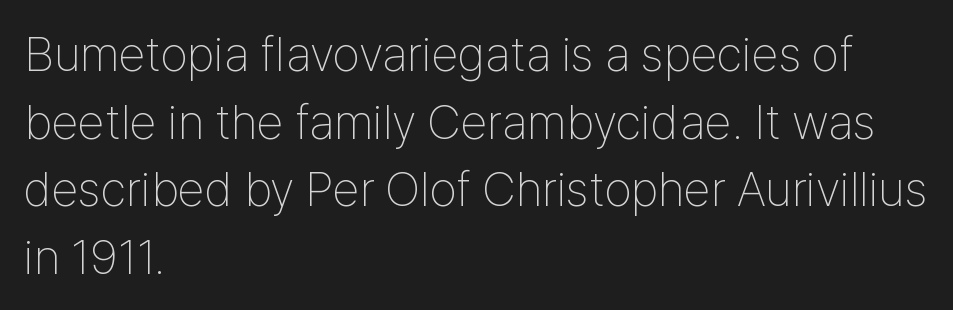
The image shows 49 px thin, condensed sans-serif type, upright; set left-aligned, normal line spacing (1.38x), normal letter spacing, not underlined; low stroke contrast and a medium x-height.
